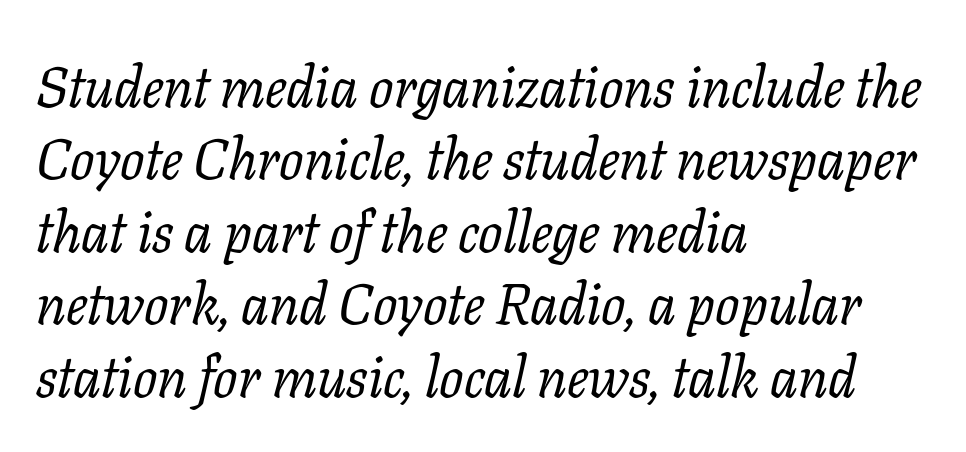
{"serif": "yes", "italic": "yes", "lean": "right", "slant_degrees": 11, "bold": "no", "weight": "regular", "width": "normal", "stroke_contrast": "low", "x_height": "medium", "monospaced": "no", "underline": "no", "align": "left", "line_spacing": "normal", "line_spacing_ratio": 1.27, "letter_spacing": "normal", "letter_spacing_em": 0.0, "glyph_px": 57}
